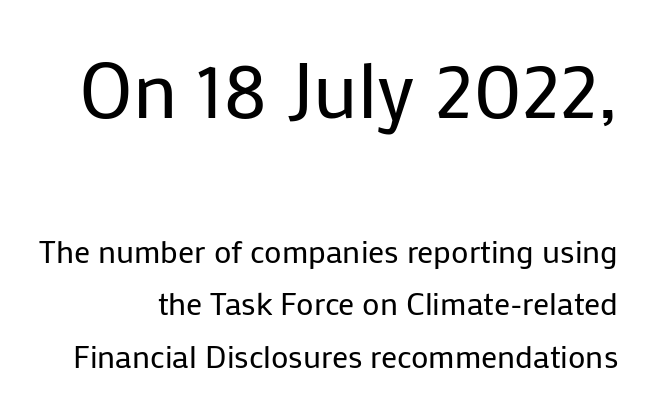
The image shows 79 px regular-weight sans-serif type, upright; set normal line spacing (1.65x), normal letter spacing, not underlined; the first (top) block is 2.47x larger; low stroke contrast and a medium x-height.
